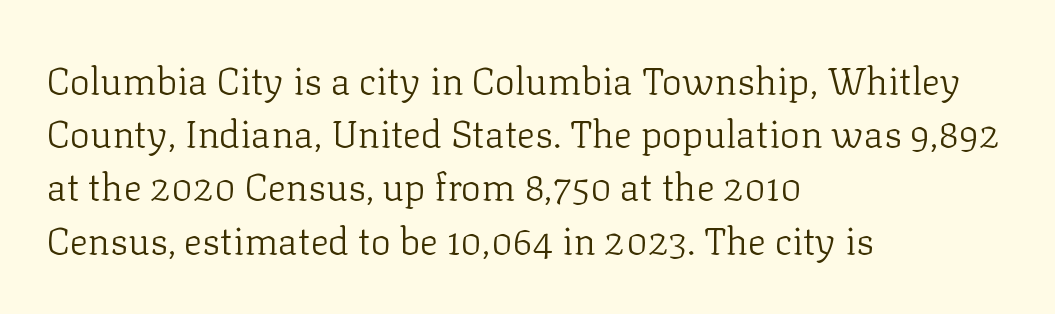
{"serif": "yes", "italic": "no", "bold": "no", "weight": "light", "width": "normal", "stroke_contrast": "low", "x_height": "medium", "monospaced": "no", "underline": "no", "align": "left", "line_spacing": "normal", "line_spacing_ratio": 1.4, "letter_spacing": "normal", "letter_spacing_em": 0.0, "glyph_px": 38}
